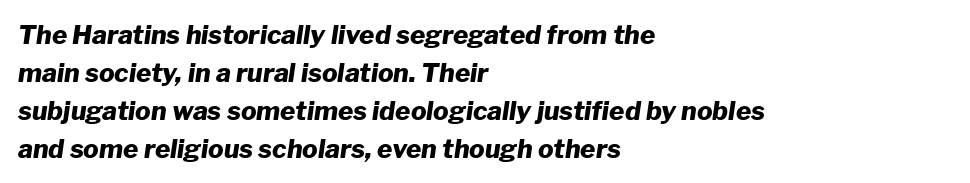
Q: Is the text bold? A: Yes.
Q: Is the text italic (slanted)? A: Yes, it leans right by about 8 degrees.
Q: Is the text underlined? A: No.
Q: How is the paragraph aligned? A: Left-aligned.
Q: Is the spacing between letters normal or unusually wide? A: Normal.
Q: Is the spacing between lines tight, normal or loose? A: Normal.
